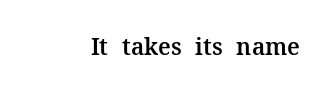
Q: Is the text italic (slanted)? A: No, it is upright.
Q: Is the text underlined? A: No.
Q: Is the spacing between letters normal or unusually wide? A: Normal.
